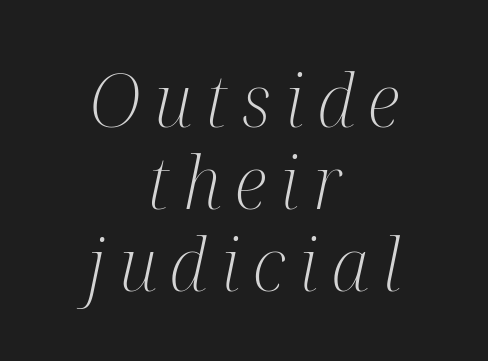
The image shows 73 px light, condensed serif type, italic (leaning right); set centered, tight line spacing (1.12x), not underlined; medium stroke contrast and a medium x-height.
